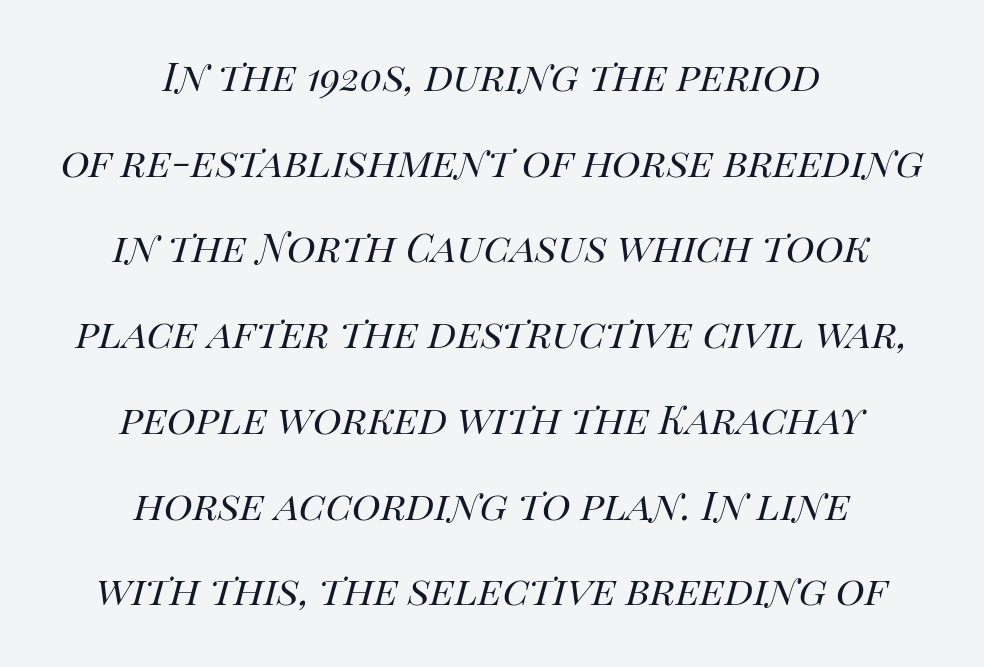
{"italic": "yes", "lean": "right", "slant_degrees": 14, "bold": "no", "weight": "regular", "width": "normal", "stroke_contrast": "high", "x_height": "large", "monospaced": "no", "underline": "no", "align": "center", "line_spacing_ratio": 1.75, "letter_spacing": "normal", "letter_spacing_em": 0.0, "glyph_px": 49}
